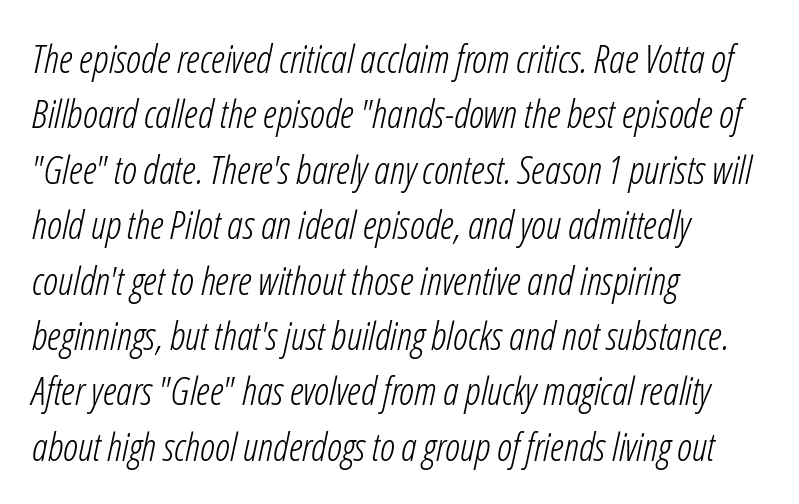
Q: Is the text bold? A: No.
Q: Is the text italic (slanted)? A: Yes, it leans right by about 12 degrees.
Q: Is the text underlined? A: No.
Q: How is the paragraph aligned? A: Left-aligned.
Q: Is the spacing between letters normal or unusually wide? A: Normal.
Q: Is the spacing between lines tight, normal or loose? A: Normal.
Q: Width (condensed, normal, or wide)? A: Condensed.
Q: Stroke contrast? A: Low.
Q: x-height? A: Medium.
Q: Monospaced? A: No.
